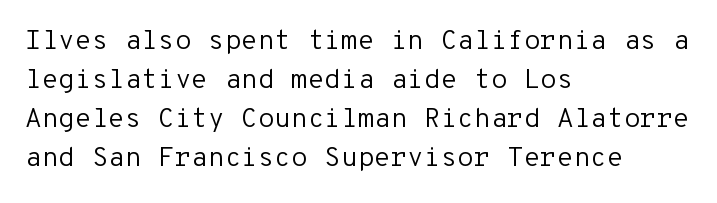
Q: Is the text bold? A: No.
Q: Is the text italic (slanted)? A: No, it is upright.
Q: Is the text underlined? A: No.
Q: How is the paragraph aligned? A: Left-aligned.
Q: Is the spacing between letters normal or unusually wide? A: Normal.
Q: Is the spacing between lines tight, normal or loose? A: Normal.
